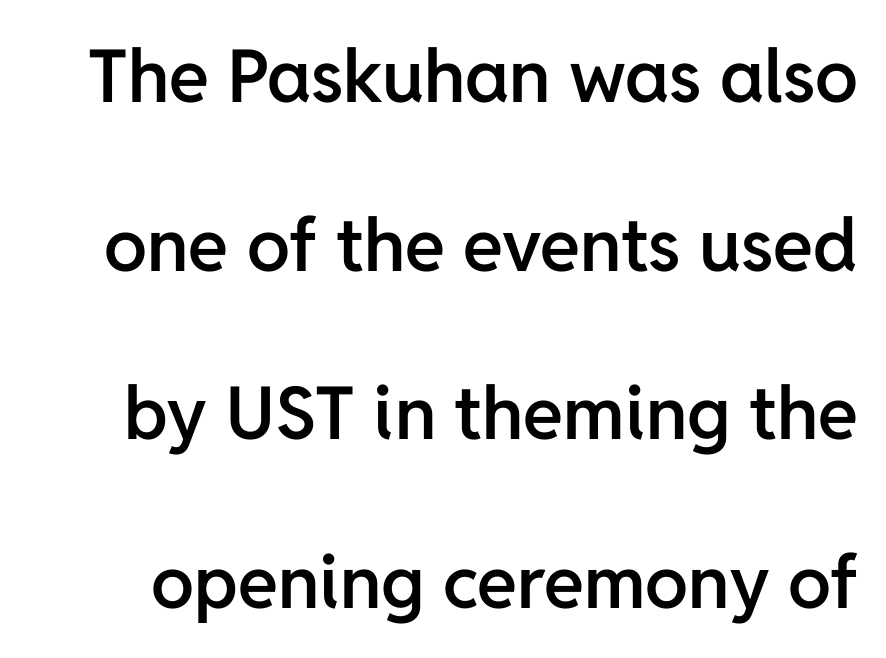
{"serif": "no", "italic": "no", "bold": "semi", "weight": "semibold", "width": "normal", "stroke_contrast": "low", "x_height": "medium", "monospaced": "no", "underline": "no", "line_spacing": "loose", "line_spacing_ratio": 2.31, "letter_spacing": "normal", "letter_spacing_em": 0.0, "glyph_px": 73}
